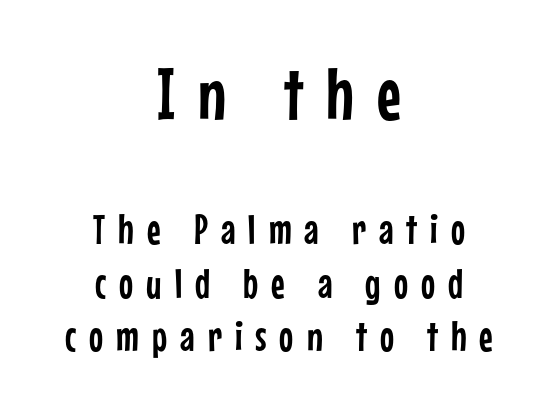
{"serif": "no", "italic": "no", "width": "condensed", "stroke_contrast": "low", "x_height": "medium", "monospaced": "no", "underline": "no", "align": "center", "line_spacing": "normal", "line_spacing_ratio": 1.28, "letter_spacing": "wide", "letter_spacing_em": 0.31, "larger_block": "first", "size_ratio": 1.76, "glyph_px": 74}
